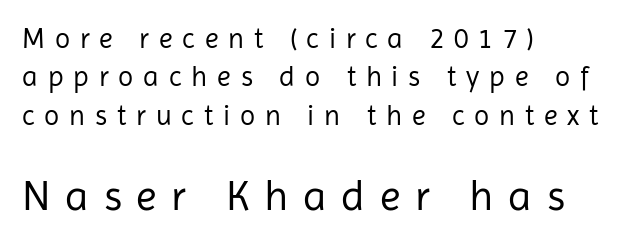
A light-to-regular cut is what we see here. Words appear elongated and porous because spacing is wide. The zone under the glyphs is completely vacant. Between these two stacked blocks, the lower one wins on size. The leading is moderate, giving the passage an even texture. A student would call this left alignment; a typographer would say flush left, rag right.
